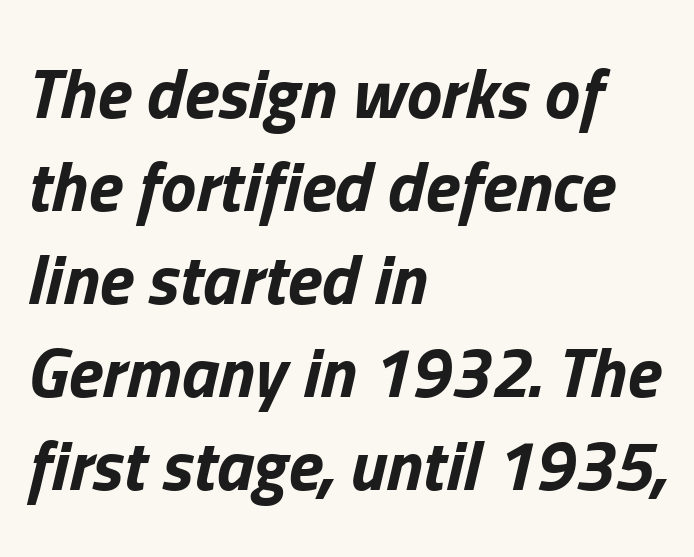
Q: Is the text bold? A: Yes.
Q: Is the text italic (slanted)? A: Yes, it leans right by about 13 degrees.
Q: Is the text underlined? A: No.
Q: How is the paragraph aligned? A: Left-aligned.
Q: Is the spacing between letters normal or unusually wide? A: Normal.
Q: Is the spacing between lines tight, normal or loose? A: Normal.
Q: Width (condensed, normal, or wide)? A: Normal.
Q: Stroke contrast? A: Low.
Q: x-height? A: Medium.
Q: Monospaced? A: No.
